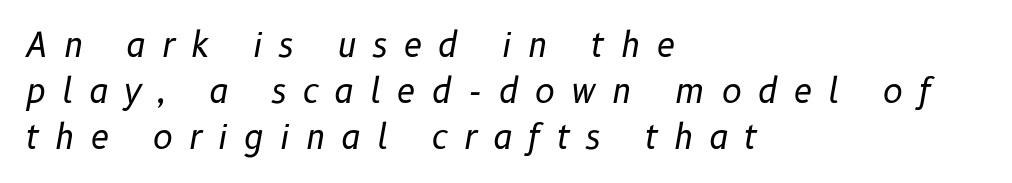
Rendered with sloped, italic letterforms. You could not count columns in this text — the font is proportionally spaced. The lines are quadded left. Counters stay open thanks to moderate or lighter strokes. Baseline-to-baseline distance is the conventional proportion of letter height. Descenders are the only things crossing below the line.
